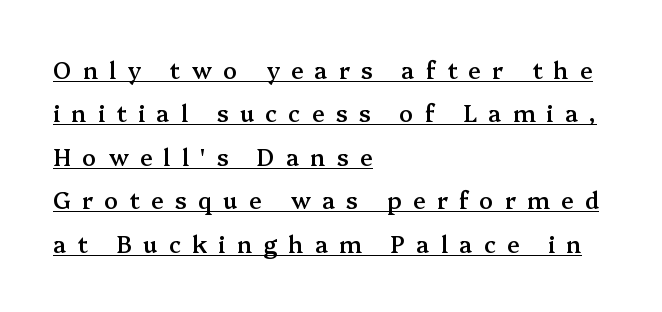
The image shows 23 px text type, upright; set left-aligned, line spacing 1.89x, unusually wide letter spacing (+0.49 em), underlined.
